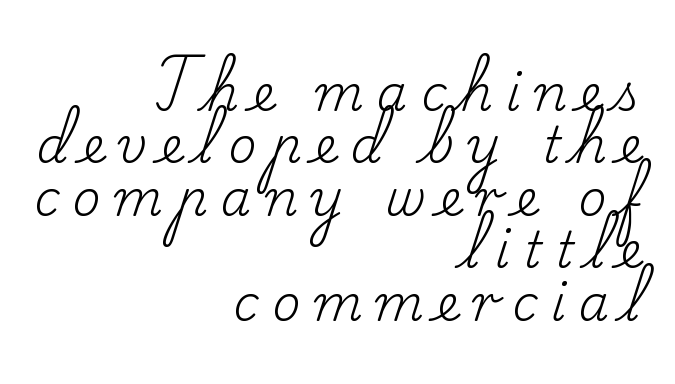
{"serif": "yes", "bold": "no", "weight": "regular", "width": "normal", "stroke_contrast": "low", "x_height": "small", "monospaced": "no", "underline": "no", "align": "right", "line_spacing": "tight", "line_spacing_ratio": 1.07, "letter_spacing": "wide", "letter_spacing_em": 0.27, "glyph_px": 49}
